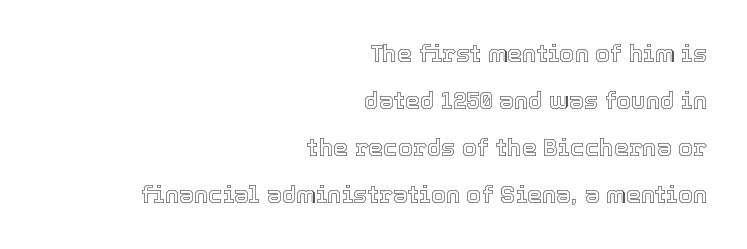
Only glyphs here, with clear space below each row. The letters sit at their default tracking, neither squeezed nor spread. Where is the straight margin? On the right. Notice how the stems are strictly vertical — no italics here.
